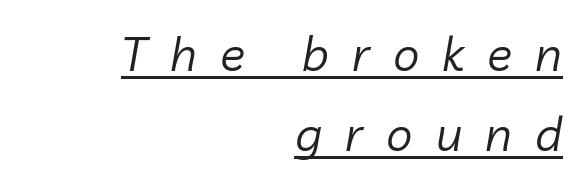
Q: Is the text bold? A: No.
Q: Is the text italic (slanted)? A: Yes, it leans right by about 10 degrees.
Q: Is the text underlined? A: Yes.
Q: How is the paragraph aligned? A: Right-aligned.
Q: Is the spacing between letters normal or unusually wide? A: Unusually wide.
Q: Is the spacing between lines tight, normal or loose? A: Normal.
Q: Width (condensed, normal, or wide)? A: Normal.
Q: Stroke contrast? A: Low.
Q: x-height? A: Medium.
Q: Monospaced? A: No.
